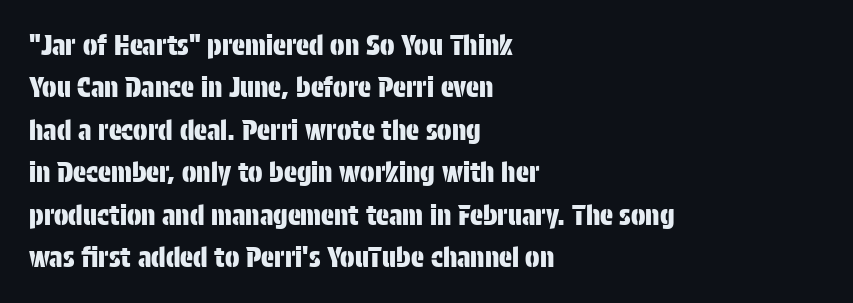
The image shows 27 px text type, upright; set left-aligned, normal line spacing (1.57x), normal letter spacing, not underlined.
